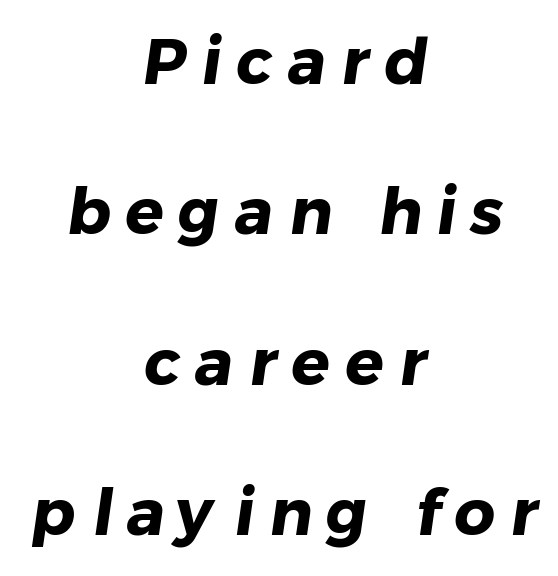
The image shows 64 px heavy sans-serif type; set centered, loose line spacing (2.35x), unusually wide letter spacing (+0.24 em), not underlined; low stroke contrast and a medium x-height.
